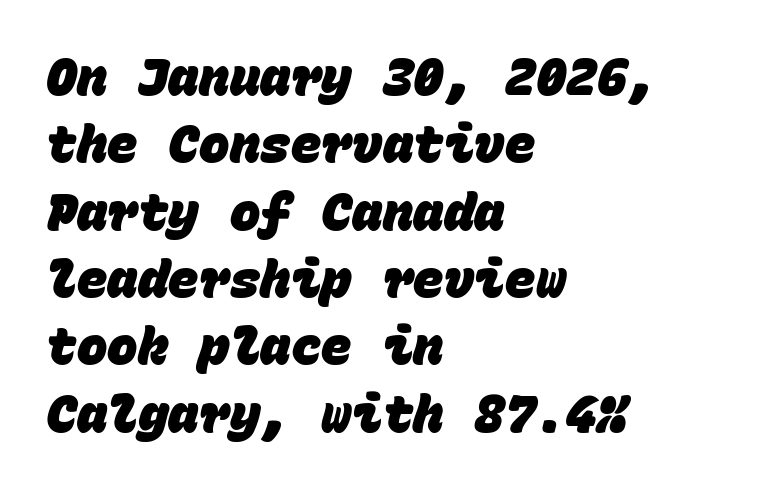
Q: Is the text bold? A: Yes.
Q: Is the typeface a serif or a sans-serif typeface? A: Sans-serif.
Q: Is the text underlined? A: No.
Q: How is the paragraph aligned? A: Left-aligned.
Q: Is the spacing between letters normal or unusually wide? A: Normal.
Q: Is the spacing between lines tight, normal or loose? A: Normal.
Q: Width (condensed, normal, or wide)? A: Normal.
Q: Stroke contrast? A: Low.
Q: x-height? A: Large.
Q: Monospaced? A: Yes.
